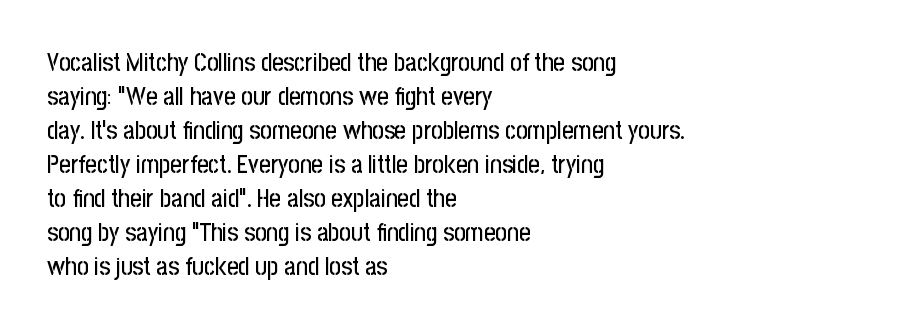
Q: Is the text italic (slanted)? A: No, it is upright.
Q: Is the text underlined? A: No.
Q: How is the paragraph aligned? A: Left-aligned.
Q: Is the spacing between letters normal or unusually wide? A: Normal.
Q: Is the spacing between lines tight, normal or loose? A: Normal.
